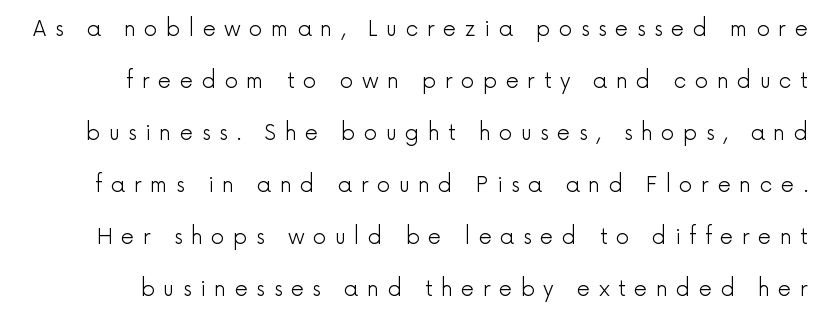
Q: Is the text bold? A: No.
Q: Is the text italic (slanted)? A: No, it is upright.
Q: Is the text underlined? A: No.
Q: Is the spacing between letters normal or unusually wide? A: Unusually wide.
Q: Is the spacing between lines tight, normal or loose? A: Loose.
